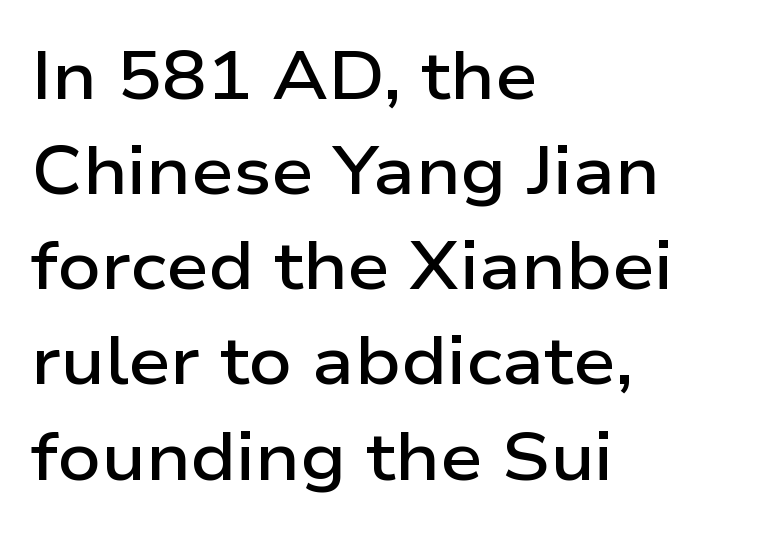
The rendering keeps characters at their native spacing. The passage is arranged the way most books set body copy — flush left. Unmarked baselines from the first word to the last. This rendering employs a face without finishing strokes, i.e., a sans-serif. Summary of vertical rhythm: regular, with standard interline spacing. As a designer I'd log this as weight 600, semibold.
